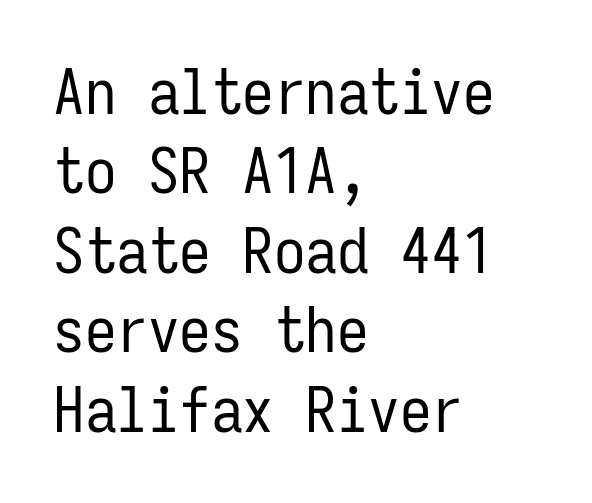
Q: Is the text bold? A: No.
Q: Is the text italic (slanted)? A: No, it is upright.
Q: Is the typeface a serif or a sans-serif typeface? A: Sans-serif.
Q: Is the text underlined? A: No.
Q: How is the paragraph aligned? A: Left-aligned.
Q: Is the spacing between letters normal or unusually wide? A: Normal.
Q: Is the spacing between lines tight, normal or loose? A: Normal.
Q: Width (condensed, normal, or wide)? A: Condensed.
Q: Stroke contrast? A: Low.
Q: x-height? A: Medium.
Q: Monospaced? A: Yes.
